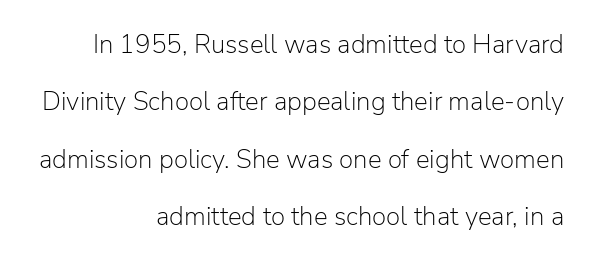
Q: Is the text bold? A: No.
Q: Is the text italic (slanted)? A: No, it is upright.
Q: Is the text underlined? A: No.
Q: How is the paragraph aligned? A: Right-aligned.
Q: Is the spacing between letters normal or unusually wide? A: Normal.
Q: Is the spacing between lines tight, normal or loose? A: Loose.
